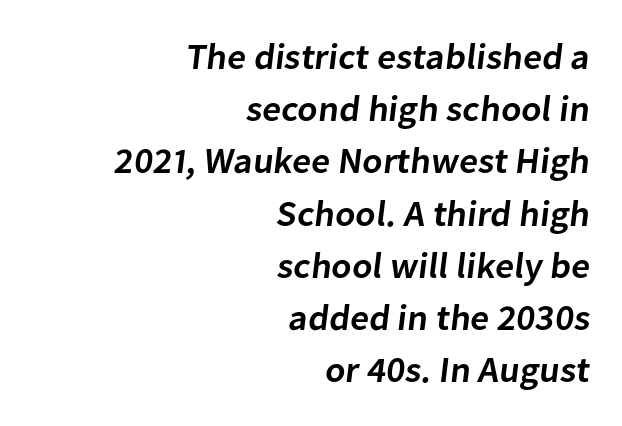
{"serif": "no", "bold": "semi", "weight": "semibold", "width": "normal", "stroke_contrast": "low", "x_height": "medium", "monospaced": "no", "underline": "no", "align": "right", "line_spacing": "normal", "line_spacing_ratio": 1.45, "letter_spacing": "normal", "letter_spacing_em": 0.0, "glyph_px": 36}
